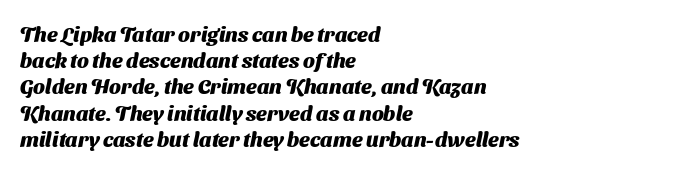
The image shows 21 px bold type; set left-aligned, normal line spacing (1.25x), normal letter spacing, not underlined.
